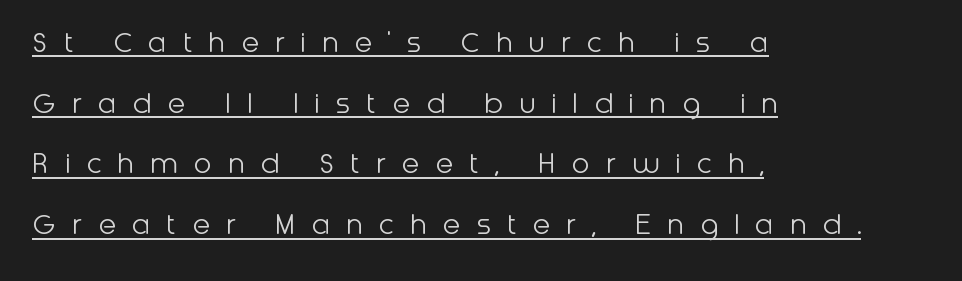
Regarding serifs, this sample does without them. The tracking jumps out immediately: characters are airy and widely separated. Underlined type. The weight tops out at a normal text grade. You could not count columns in this text — the font is proportionally spaced. The lines in this sample share a left origin and differ only in where they stop.
